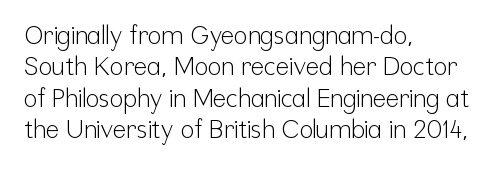
Q: Is the text bold? A: No.
Q: Is the text italic (slanted)? A: No, it is upright.
Q: Is the text underlined? A: No.
Q: How is the paragraph aligned? A: Left-aligned.
Q: Is the spacing between letters normal or unusually wide? A: Normal.
Q: Is the spacing between lines tight, normal or loose? A: Normal.
